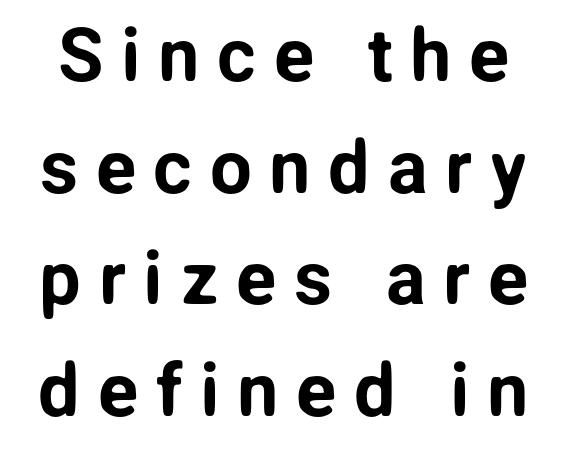
The image shows 74 px sans-serif type, upright; set normal line spacing (1.51x), unusually wide letter spacing (+0.24 em), not underlined; low stroke contrast and a medium x-height.
